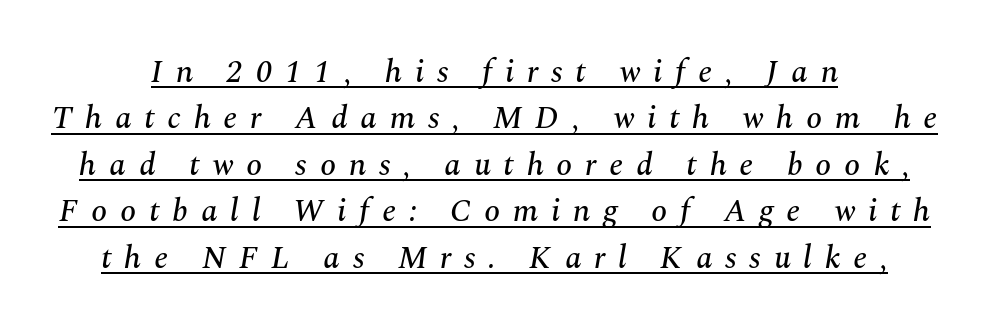
Q: Is the text italic (slanted)? A: Yes, it leans right by about 10 degrees.
Q: Is the typeface a serif or a sans-serif typeface? A: Serif.
Q: Is the text underlined? A: Yes.
Q: How is the paragraph aligned? A: Centered.
Q: Is the spacing between letters normal or unusually wide? A: Unusually wide.
Q: Is the spacing between lines tight, normal or loose? A: Normal.
Q: Width (condensed, normal, or wide)? A: Normal.
Q: Stroke contrast? A: Medium.
Q: x-height? A: Medium.
Q: Monospaced? A: No.
